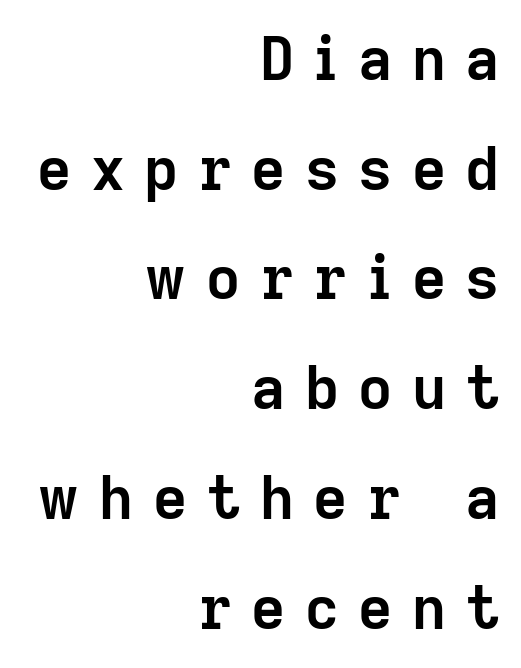
{"serif": "no", "italic": "no", "bold": "yes", "weight": "semibold", "width": "normal", "stroke_contrast": "low", "x_height": "medium", "monospaced": "no", "underline": "no", "align": "right", "line_spacing_ratio": 1.86, "letter_spacing": "wide", "letter_spacing_em": 0.33, "glyph_px": 59}
